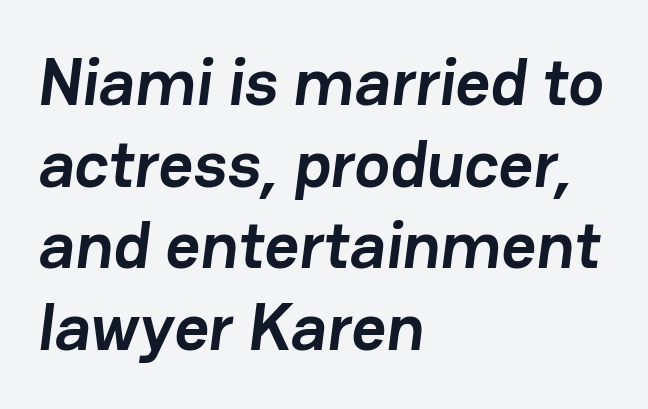
The image shows 67 px semibold sans-serif type; set left-aligned, line spacing 1.22x, normal letter spacing, not underlined; low stroke contrast and a medium x-height.
